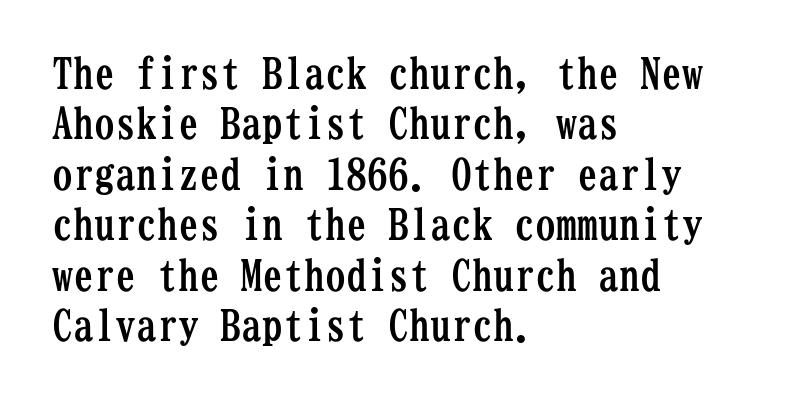
The image shows 42 px semibold, condensed serif type, upright, monospaced; set left-aligned, line spacing 1.2x, normal letter spacing, not underlined; low stroke contrast and a medium x-height.
